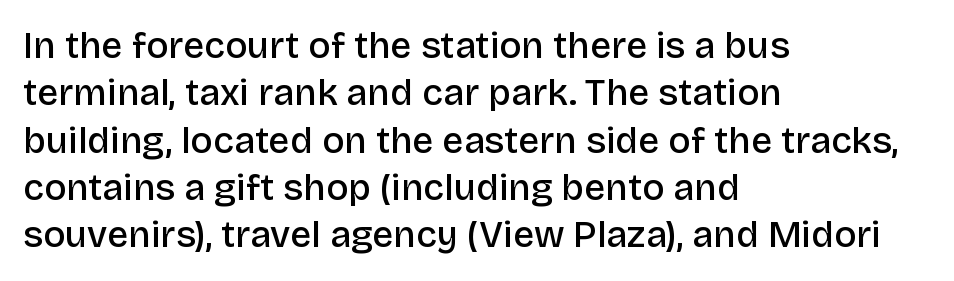
The image shows 37 px semibold sans-serif type, upright; set left-aligned, normal line spacing (1.28x), normal letter spacing, not underlined; low stroke contrast and a large x-height.
